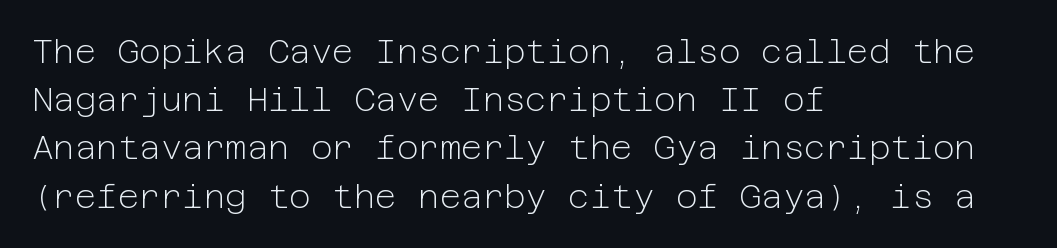
Q: Is the text bold? A: No.
Q: Is the text italic (slanted)? A: No, it is upright.
Q: Is the typeface a serif or a sans-serif typeface? A: Sans-serif.
Q: Is the text underlined? A: No.
Q: How is the paragraph aligned? A: Left-aligned.
Q: Is the spacing between letters normal or unusually wide? A: Normal.
Q: Is the spacing between lines tight, normal or loose? A: Normal.
Q: Width (condensed, normal, or wide)? A: Normal.
Q: Stroke contrast? A: Low.
Q: x-height? A: Medium.
